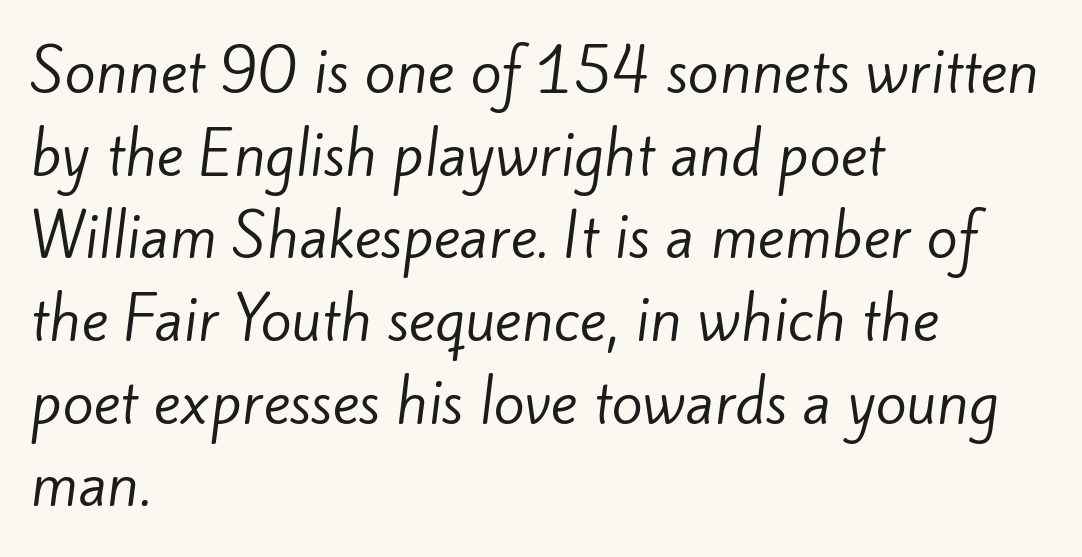
The tracking reads as untouched default to a designer's eye. This block has exactly the height ordinary leading produces. Counters stay open thanks to moderate or lighter strokes. The characters display no serif detailing; their extremities are plain.
